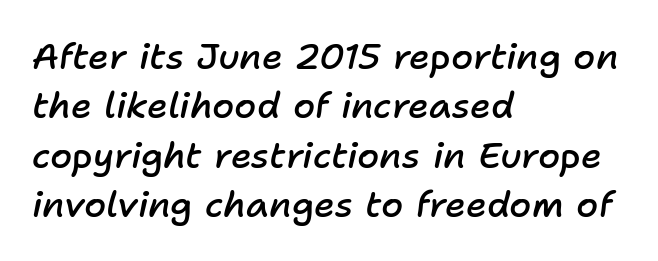
{"italic": "yes", "lean": "right", "slant_degrees": 11, "bold": "semi", "weight": "semibold", "width": "normal", "stroke_contrast": "low", "x_height": "medium", "monospaced": "no", "underline": "no", "align": "left", "line_spacing": "normal", "line_spacing_ratio": 1.37, "letter_spacing": "normal", "letter_spacing_em": 0.0, "glyph_px": 36}
